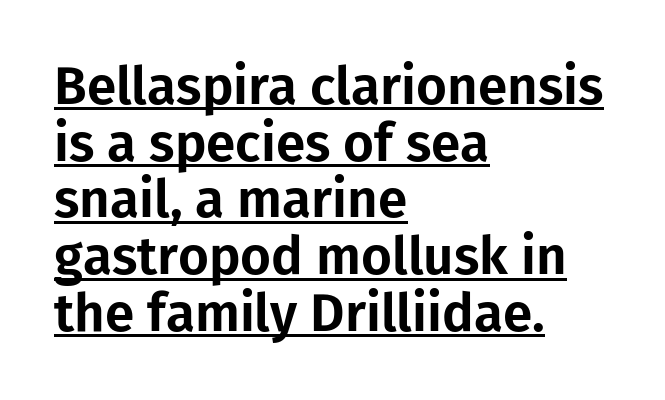
{"serif": "no", "italic": "no", "width": "normal", "stroke_contrast": "low", "x_height": "medium", "monospaced": "no", "underline": "yes", "align": "left", "line_spacing": "tight", "line_spacing_ratio": 1.07, "letter_spacing": "normal", "letter_spacing_em": 0.0, "glyph_px": 53}
